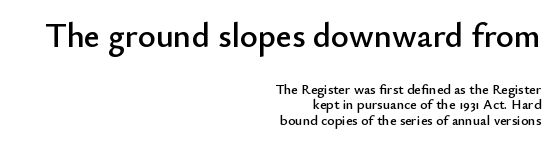
This is roman type, the default non-slanted kind. Check under the words: just untouched page. Examine the stroke ends and you'll find no serifs. Think of a printed novel: that variable character pitch is what you see here.
